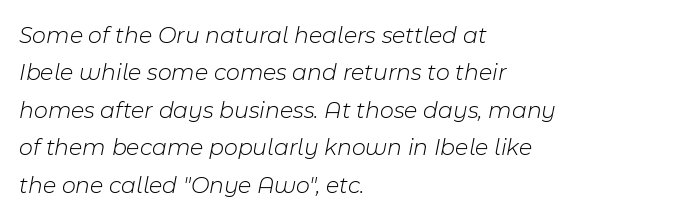
The image shows 24 px text type, italic (leaning right); set left-aligned, normal line spacing (1.56x), normal letter spacing, not underlined.
